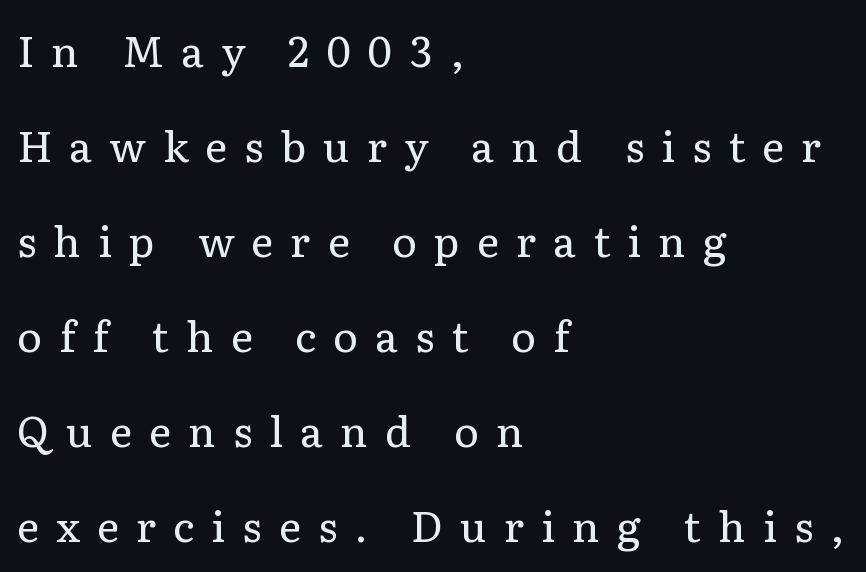
Students, observe: this is what heavily led, spacious text looks like. The rendering inserts visible extra space after every character. Horizontal alignment here is leftward, the default for most running prose. Stroke mass is kept to a normal reading level or below.
